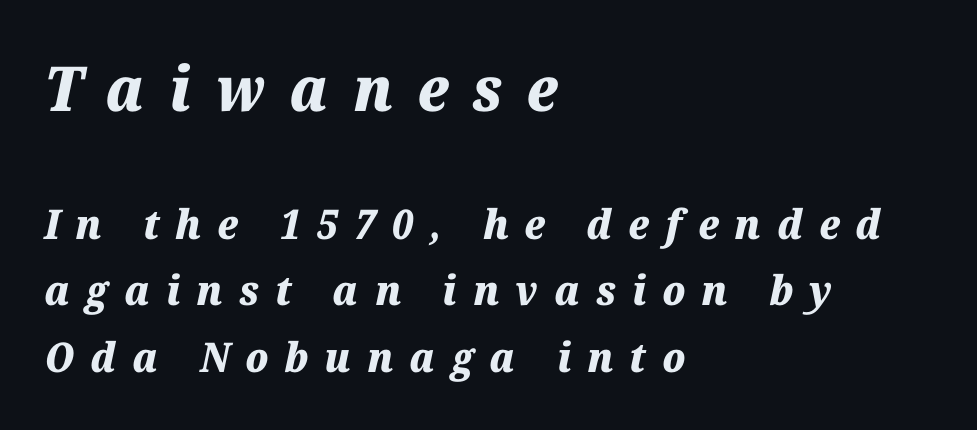
The image shows 62 px heavy type, italic (leaning right); set left-aligned, normal line spacing (1.63x), unusually wide letter spacing (+0.39 em), not underlined; the first (top) block is 1.51x larger; medium stroke contrast and a medium x-height.
